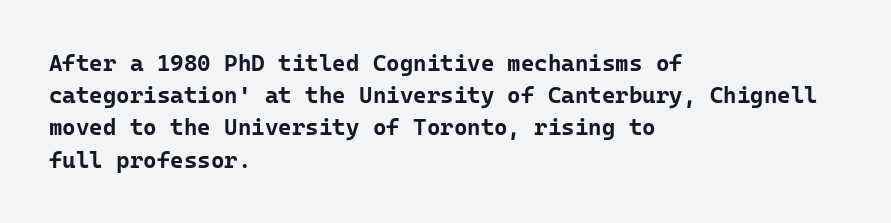
Q: Is the text bold? A: Yes.
Q: Is the text italic (slanted)? A: No, it is upright.
Q: Is the text underlined? A: No.
Q: How is the paragraph aligned? A: Left-aligned.
Q: Is the spacing between letters normal or unusually wide? A: Normal.
Q: Is the spacing between lines tight, normal or loose? A: Normal.
